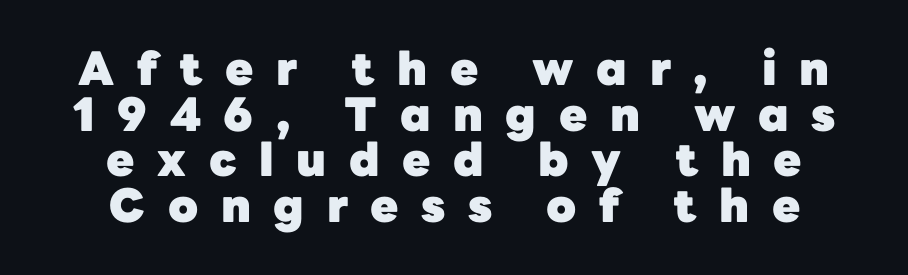
The image shows 46 px heavy sans-serif type, upright; set centered, tight line spacing (0.99x), unusually wide letter spacing (+0.49 em), not underlined; low stroke contrast and a medium x-height.
